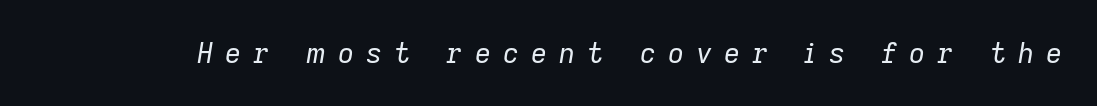
{"italic": "yes", "lean": "right", "slant_degrees": 9, "bold": "no", "weight": "regular", "width": "normal", "stroke_contrast": "low", "x_height": "medium", "monospaced": "no", "underline": "no", "letter_spacing": "wide", "letter_spacing_em": 0.43, "glyph_px": 28}
